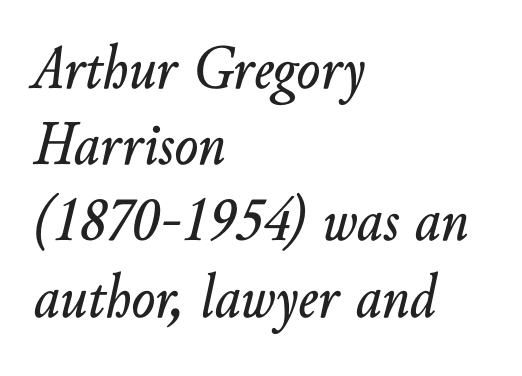
Check under the words: just untouched page. Spacing verdict: proportional, widths tailored to each character. Letter spacing: default. Is the type slanted? Yes — the strokes lean at a clear angle.
